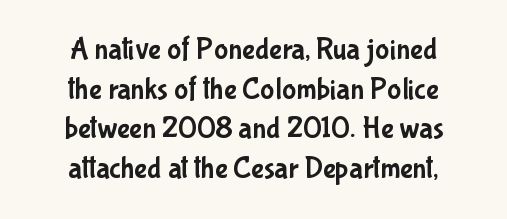
{"serif": "no", "italic": "no", "width": "condensed", "stroke_contrast": "low", "x_height": "medium", "monospaced": "no", "underline": "no", "align": "center", "line_spacing": "normal", "line_spacing_ratio": 1.32, "letter_spacing": "normal", "letter_spacing_em": 0.0, "glyph_px": 30}
